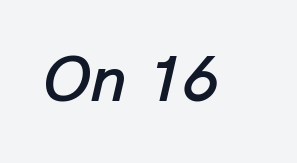
The image shows 65 px text type, italic (leaning right); set normal letter spacing, not underlined; low stroke contrast and a medium x-height.
